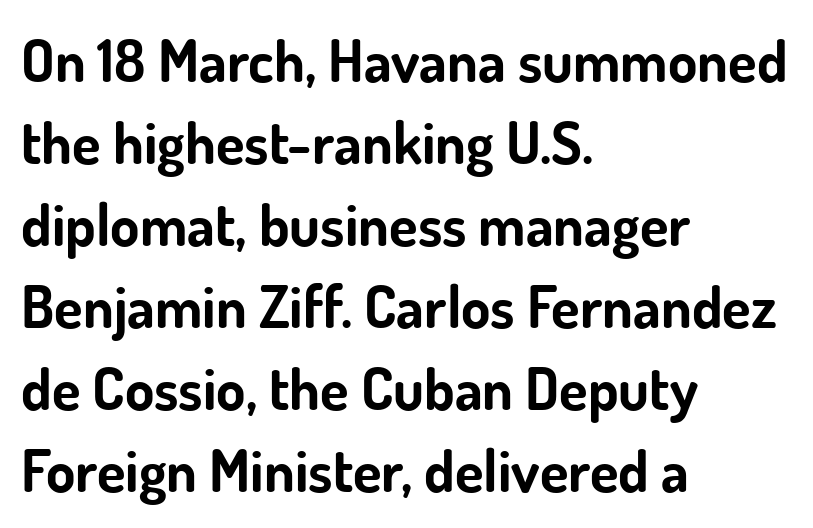
The typesetting leans heavy: a genuine bold. One-word summary of the alignment: left. Just letters on the line, the space beneath them empty. Horizontal bands of white between lines are of average thickness. These lines are rendered in a variable-pitch font.
